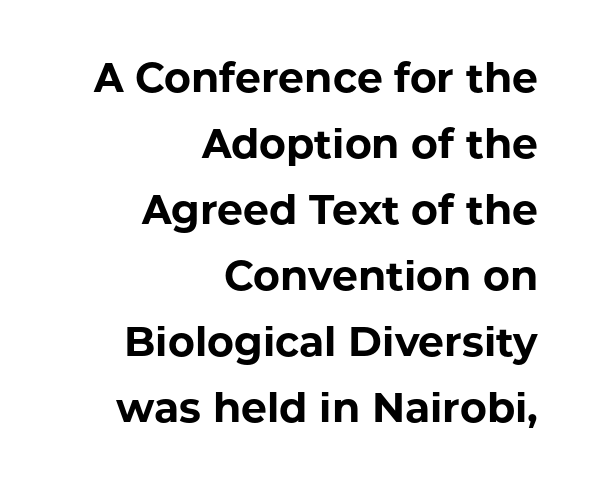
The image shows 41 px bold sans-serif type, upright; set right-aligned, normal line spacing (1.61x), normal letter spacing, not underlined; low stroke contrast and a medium x-height.
